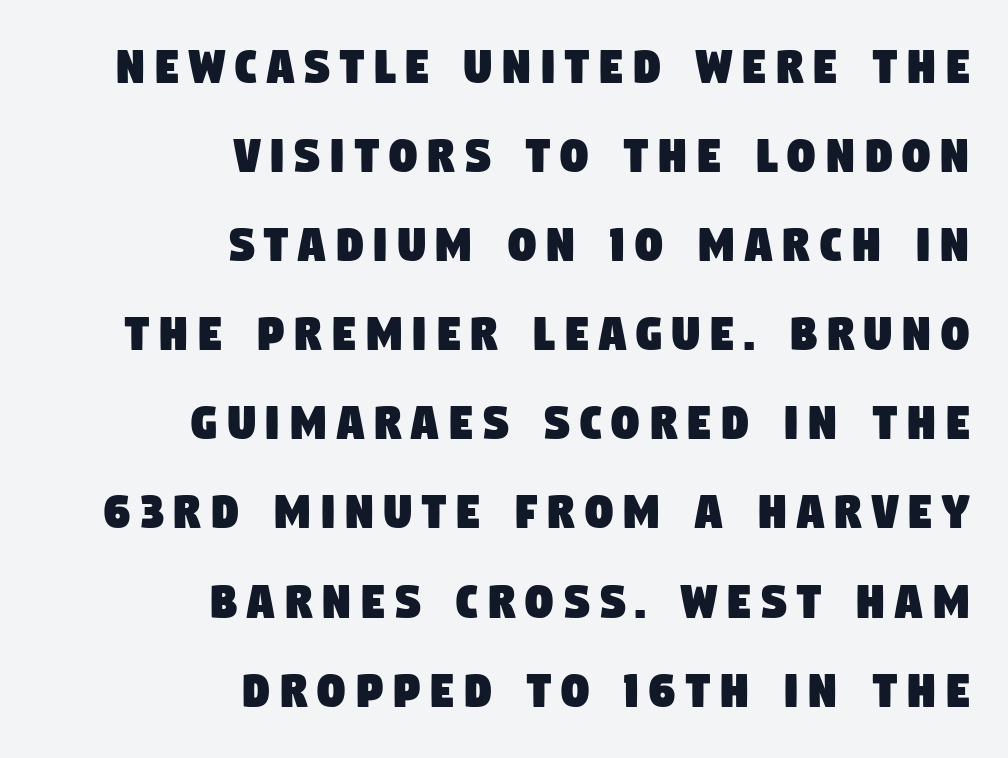
The image shows 55 px condensed sans-serif type; set right-aligned, normal line spacing (1.62x), not underlined; low stroke contrast and a large x-height.
